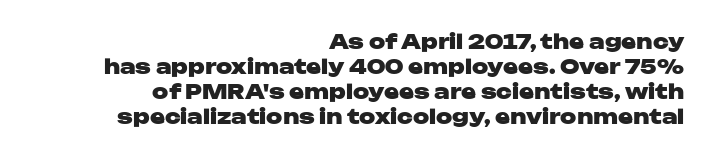
These lines carry a lot of weight — the face is fully bold. Layout note: lines flush right. No word sits above an underline. Reading down the column, the eye jumps a familiar distance to each next line.
